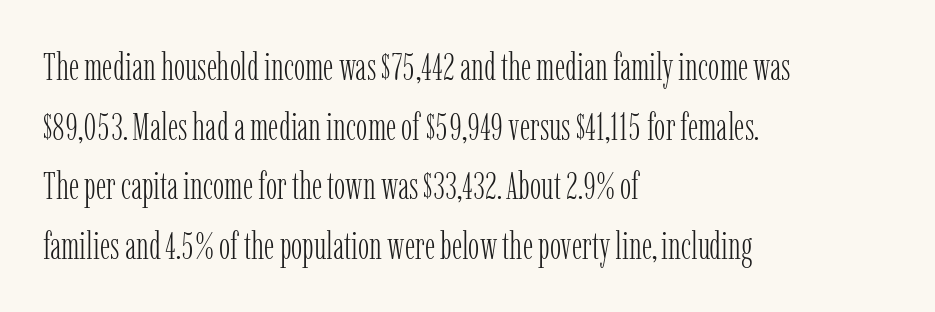
The image shows 38 px light, condensed serif type, upright; set left-aligned, normal line spacing (1.57x), normal letter spacing, not underlined; low stroke contrast and a medium x-height.
